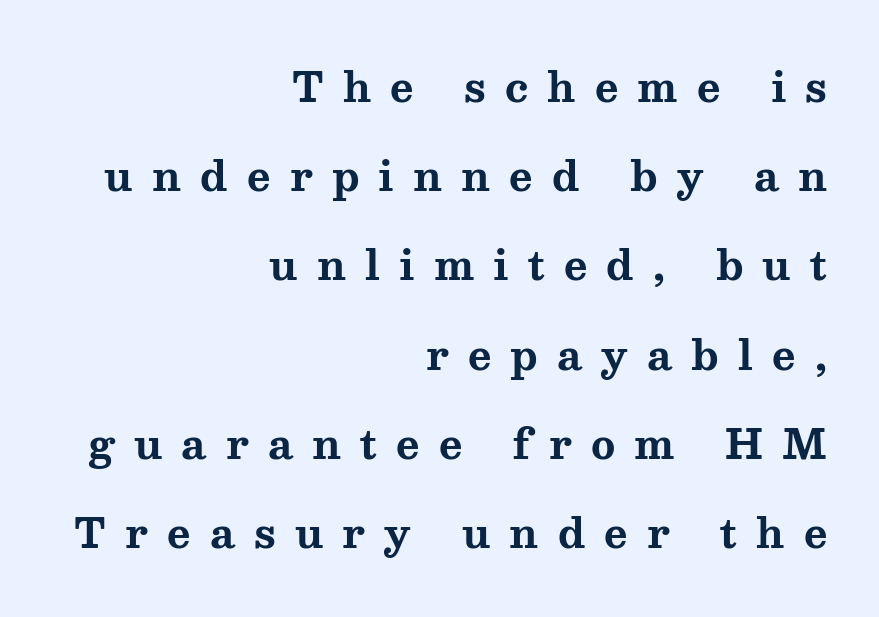
{"serif": "yes", "italic": "no", "bold": "yes", "weight": "bold", "width": "wide", "stroke_contrast": "medium", "x_height": "medium", "monospaced": "no", "underline": "no", "align": "right", "line_spacing": "loose", "line_spacing_ratio": 2.23, "letter_spacing": "wide", "letter_spacing_em": 0.48, "glyph_px": 40}
